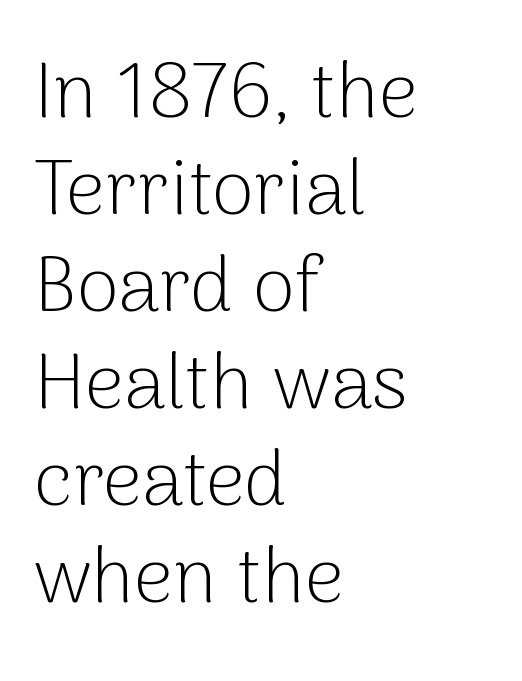
{"serif": "no", "italic": "no", "bold": "no", "weight": "light", "width": "normal", "stroke_contrast": "low", "x_height": "medium", "monospaced": "no", "underline": "no", "align": "left", "line_spacing": "normal", "line_spacing_ratio": 1.26, "letter_spacing": "normal", "letter_spacing_em": 0.0, "glyph_px": 77}
